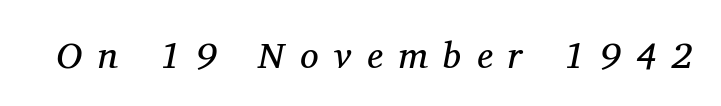
Q: Is the text bold? A: No.
Q: Is the text italic (slanted)? A: Yes, it leans right by about 11 degrees.
Q: Is the typeface a serif or a sans-serif typeface? A: Serif.
Q: Is the text underlined? A: No.
Q: Is the spacing between letters normal or unusually wide? A: Unusually wide.
Q: Width (condensed, normal, or wide)? A: Normal.
Q: Stroke contrast? A: Medium.
Q: x-height? A: Medium.
Q: Monospaced? A: No.
